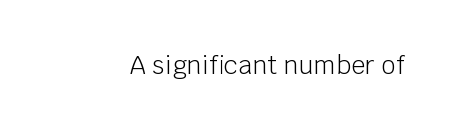
{"italic": "no", "bold": "no", "underline": "no", "letter_spacing": "normal", "letter_spacing_em": 0.0, "glyph_px": 25}
